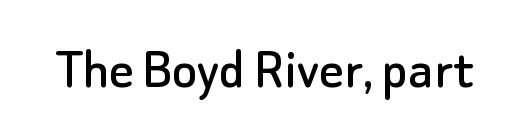
A roman cut, with each character standing at attention. These lines are rendered in a variable-pitch font. The glyphs are unaccompanied by any horizontal stroke below them. What stands out about the letter spacing? Nothing — it is the standard amount. The characters display no serif detailing; their extremities are plain.
